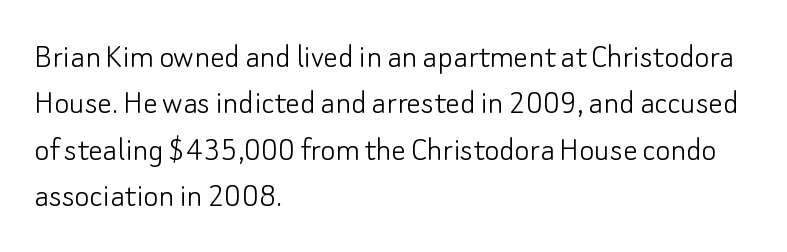
Typeset ragged right — the left edge is the straight one. The face used here is a sans, in the tradition of grotesques and geometrics. Underlining? Definitely not there. Does extra space separate the letters? No, they use regular spacing. Regular leading. Do the letters lean? They stand straight.
